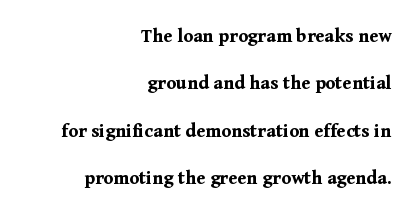
The image shows 20 px bold type, upright; set right-aligned, loose line spacing (2.37x), normal letter spacing, not underlined.
